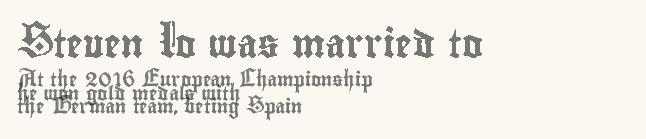
Q: Is the text italic (slanted)? A: No, it is upright.
Q: Is the text underlined? A: No.
Q: How is the paragraph aligned? A: Left-aligned.
Q: Is the spacing between letters normal or unusually wide? A: Normal.
Q: Is the spacing between lines tight, normal or loose? A: Tight.
Q: Which block of text is set in a larger size, the first (top) or the second (bottom)? A: The first (top) one.
Q: Width (condensed, normal, or wide)? A: Condensed.
Q: x-height? A: Small.
Q: Monospaced? A: No.
